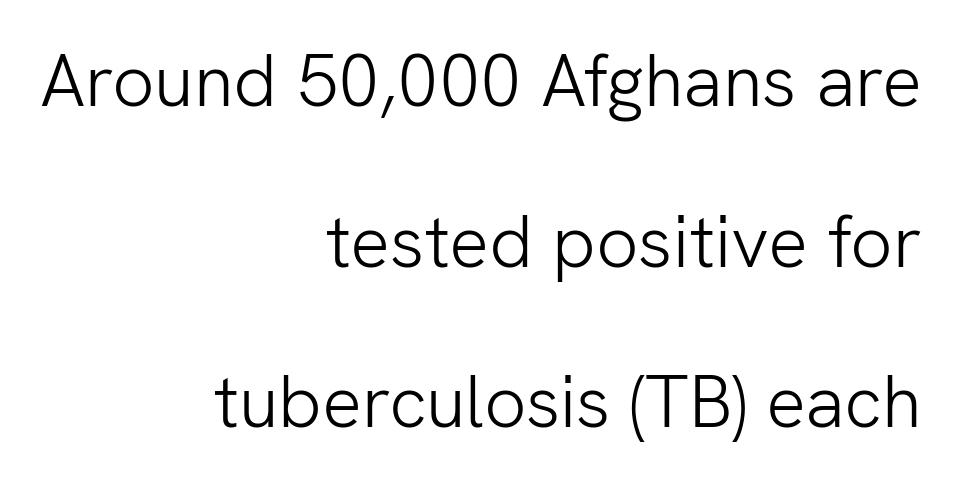
The font's upright variant was chosen for this text. Nope, no serifs anywhere on these letters. What's the leading like? Stretched, with rows far apart. Decoration check: the copy has no underline. Do the characters align in a grid? No, the font is proportional. This rendering uses right alignment, leaving the left contour irregular.
